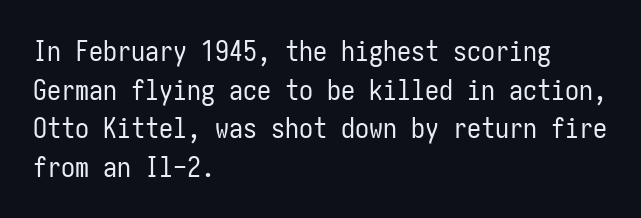
{"serif": "no", "italic": "no", "bold": "no", "weight": "regular", "width": "condensed", "stroke_contrast": "low", "x_height": "medium", "underline": "no", "align": "left", "line_spacing": "normal", "line_spacing_ratio": 1.38, "letter_spacing": "normal", "letter_spacing_em": 0.0, "glyph_px": 28}
